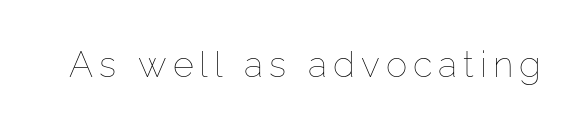
The strip under each line holds only bare page. Rendered with straight, roman letterforms. The rendering uses natural spacing where letterforms have individual widths. Stems and bowls with no extra thickness — not bold.
